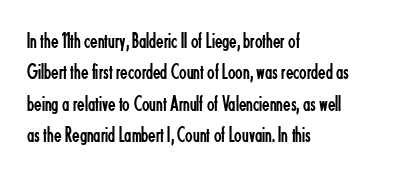
Q: Is the text bold? A: No.
Q: Is the text italic (slanted)? A: No, it is upright.
Q: Is the text underlined? A: No.
Q: How is the paragraph aligned? A: Left-aligned.
Q: Is the spacing between letters normal or unusually wide? A: Normal.
Q: Is the spacing between lines tight, normal or loose? A: Normal.
